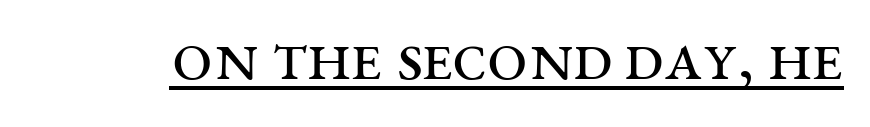
{"serif": "yes", "italic": "no", "bold": "no", "weight": "regular", "width": "wide", "stroke_contrast": "medium", "x_height": "large", "monospaced": "no", "underline": "yes", "letter_spacing": "normal", "letter_spacing_em": 0.0, "glyph_px": 72}
